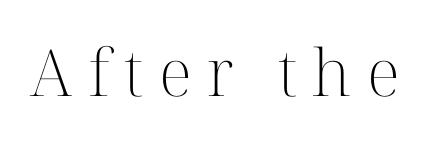
Q: Is the text bold? A: No.
Q: Is the text italic (slanted)? A: No, it is upright.
Q: Is the typeface a serif or a sans-serif typeface? A: Serif.
Q: Is the text underlined? A: No.
Q: Is the spacing between letters normal or unusually wide? A: Unusually wide.
Q: Width (condensed, normal, or wide)? A: Normal.
Q: Stroke contrast? A: High.
Q: x-height? A: Medium.
Q: Monospaced? A: No.
